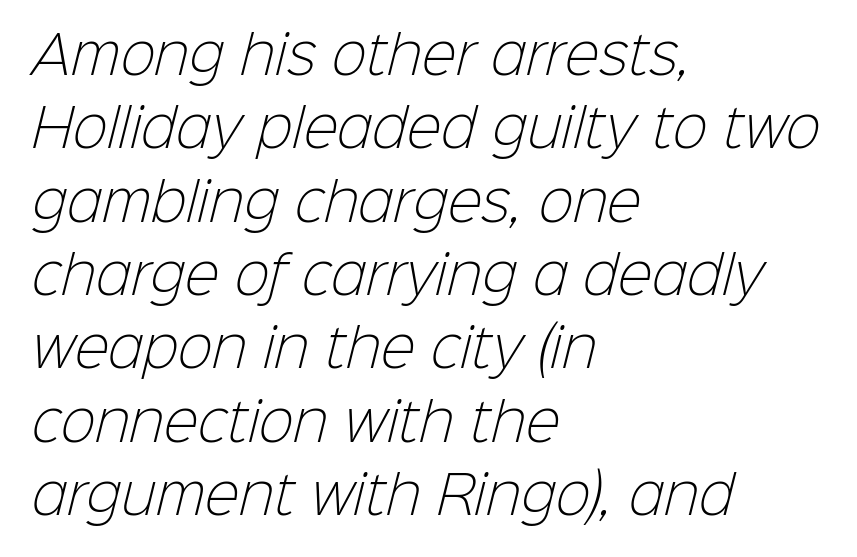
{"serif": "no", "bold": "no", "weight": "light", "width": "normal", "stroke_contrast": "low", "x_height": "medium", "monospaced": "no", "underline": "no", "align": "left", "line_spacing": "normal", "line_spacing_ratio": 1.41, "letter_spacing": "normal", "letter_spacing_em": 0.0, "glyph_px": 52}
